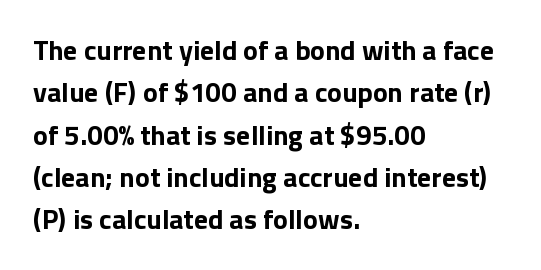
The image shows 28 px bold sans-serif type, upright; set left-aligned, normal line spacing (1.51x), normal letter spacing, not underlined; low stroke contrast and a medium x-height.
